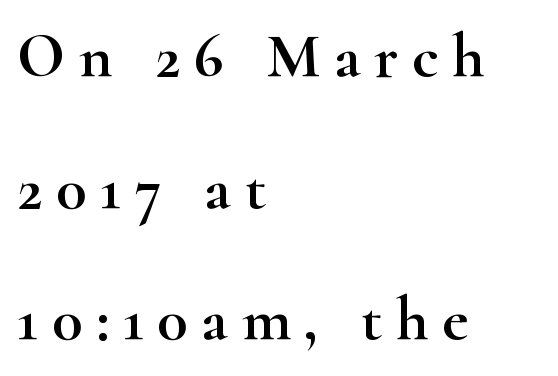
The image shows 63 px wide serif type, upright; set left-aligned, loose line spacing (2.09x), unusually wide letter spacing (+0.22 em), not underlined; high stroke contrast and a small x-height.
